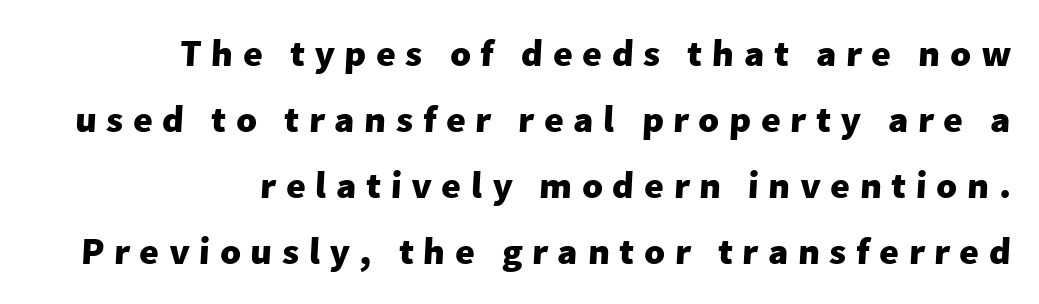
These words are printed bold, with thick strokes throughout. Has an underline been added? It has not. Note the varied advance widths — an 'i' is clearly narrower than an 'm'. Each line ends at the same right margin while the left side varies.
